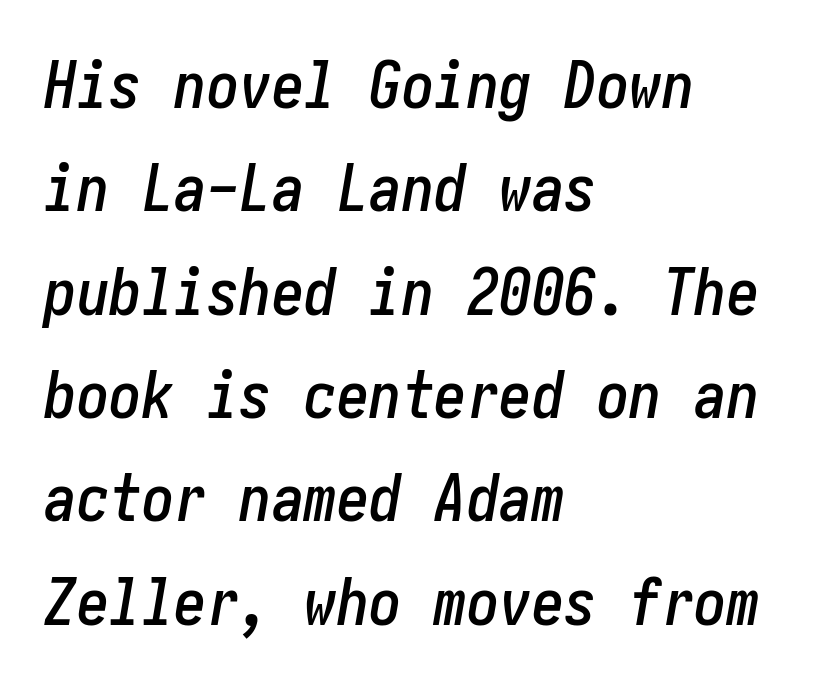
{"italic": "yes", "lean": "right", "slant_degrees": 10, "width": "condensed", "stroke_contrast": "low", "x_height": "medium", "underline": "no", "align": "left", "line_spacing": "normal", "line_spacing_ratio": 1.59, "letter_spacing": "normal", "letter_spacing_em": 0.0, "glyph_px": 65}
